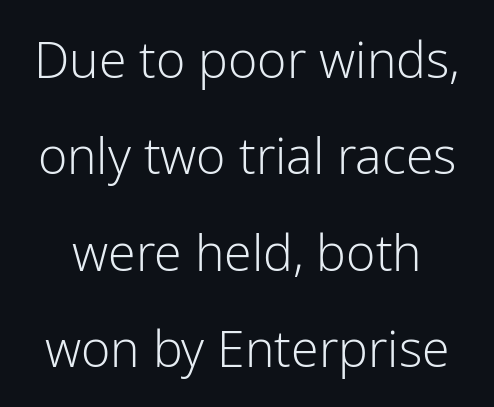
Q: Is the text bold? A: No.
Q: Is the text italic (slanted)? A: No, it is upright.
Q: Is the typeface a serif or a sans-serif typeface? A: Sans-serif.
Q: Is the text underlined? A: No.
Q: Is the spacing between letters normal or unusually wide? A: Normal.
Q: Is the spacing between lines tight, normal or loose? A: Loose.
Q: Width (condensed, normal, or wide)? A: Normal.
Q: Stroke contrast? A: Low.
Q: x-height? A: Medium.
Q: Monospaced? A: No.
